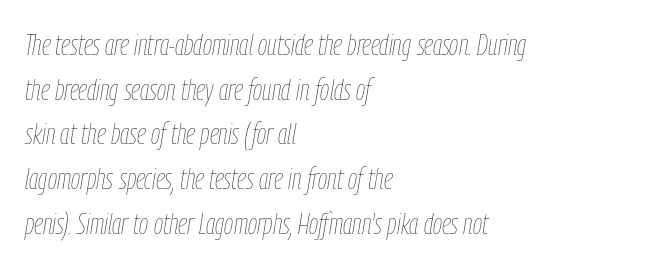
Descenders are the only things crossing below the line. The lettering tilts uniformly, giving the passage an italic look. A typesetter would call this zero additional tracking. Every row of glyphs begins at an identical x-position on the left. In terms of leading, this rendering sits right in the middle. Weight: in the light-to-regular range.
